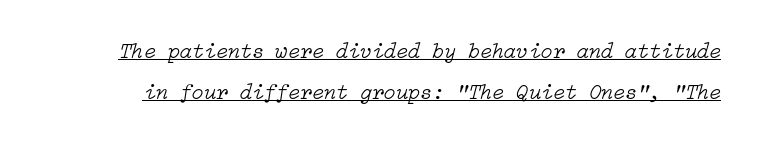
Looks like someone drew a line under every word here. Would a proofreader flag this as italicized? Yes. Nothing unusual about the tracking: characters are spaced as the font intends. The characters are drawn with everyday or finer stroke widths.
